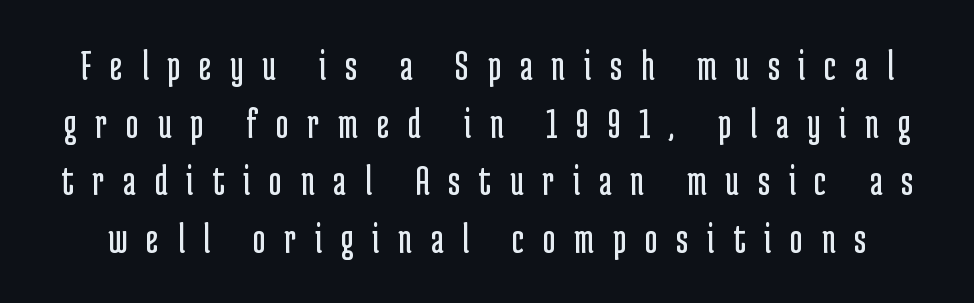
The image shows 43 px regular-weight, condensed sans-serif type, upright; set normal line spacing (1.34x), unusually wide letter spacing (+0.44 em), not underlined; low stroke contrast and a medium x-height.
